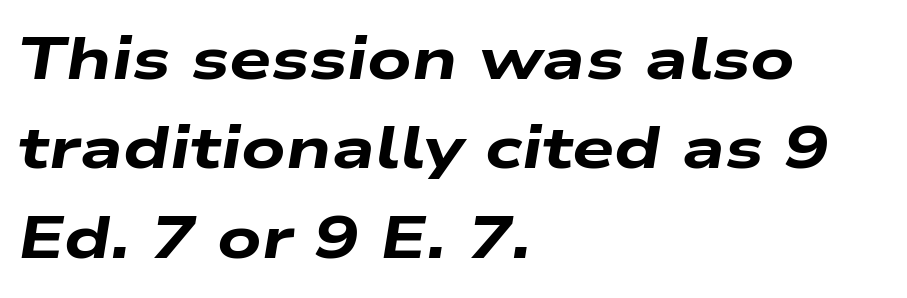
The lines sit at an ordinary, default distance from one another. Casual observation: everything's shoved over to the left. A typesetter would call this proportional, since set widths differ per character. Typesetter's note: full bold, strokes at maximum text heaviness. Quick note: italic.
